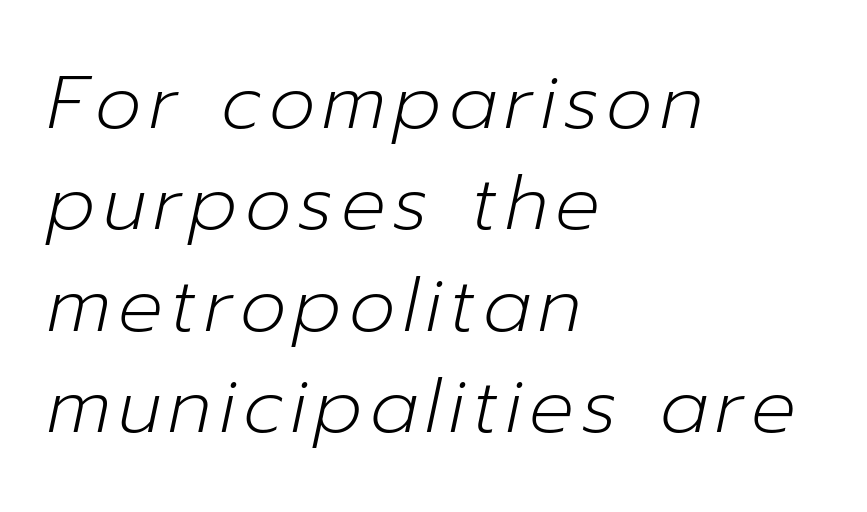
Q: Is the text bold? A: No.
Q: Is the text italic (slanted)? A: Yes, it leans right by about 12 degrees.
Q: Is the text underlined? A: No.
Q: How is the paragraph aligned? A: Left-aligned.
Q: Is the spacing between lines tight, normal or loose? A: Normal.
Q: Width (condensed, normal, or wide)? A: Normal.
Q: Stroke contrast? A: Low.
Q: x-height? A: Medium.
Q: Monospaced? A: No.
